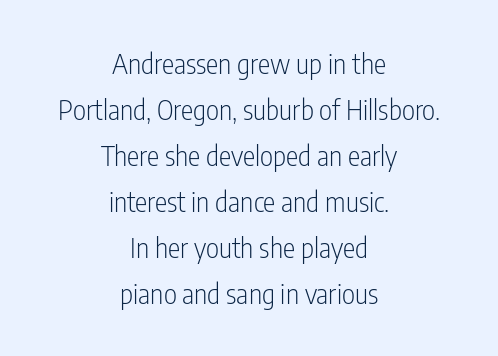
Q: Is the text bold? A: No.
Q: Is the text italic (slanted)? A: No, it is upright.
Q: Is the typeface a serif or a sans-serif typeface? A: Sans-serif.
Q: Is the text underlined? A: No.
Q: How is the paragraph aligned? A: Centered.
Q: Is the spacing between letters normal or unusually wide? A: Normal.
Q: Is the spacing between lines tight, normal or loose? A: Normal.
Q: Width (condensed, normal, or wide)? A: Condensed.
Q: Stroke contrast? A: Low.
Q: x-height? A: Medium.
Q: Monospaced? A: No.
